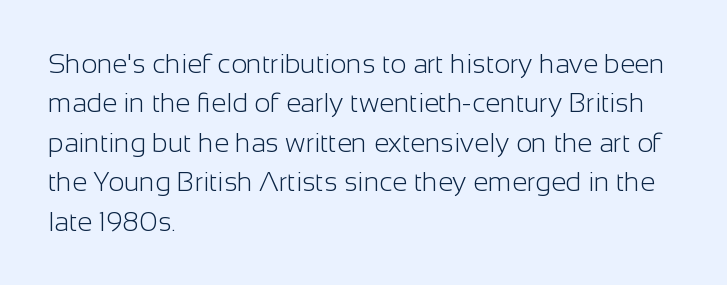
Quick note: not italic, upright. Is the stroke heavy? The answer is a plain regular-or-lighter. The setting favours the left margin, as ordinary paragraphs usually do. Has an underline been added? It has not. Tracking here is standard; glyphs follow each other at the usual distance. Line spacing here is normal.
